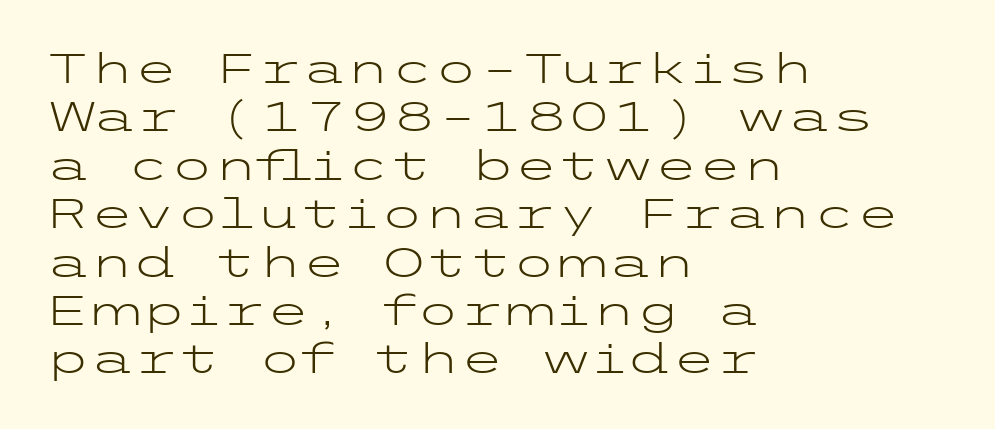
{"serif": "no", "italic": "no", "bold": "no", "weight": "light", "width": "wide", "stroke_contrast": "low", "x_height": "medium", "underline": "no", "align": "left", "line_spacing_ratio": 1.21, "letter_spacing": "normal", "letter_spacing_em": 0.0, "glyph_px": 40}
